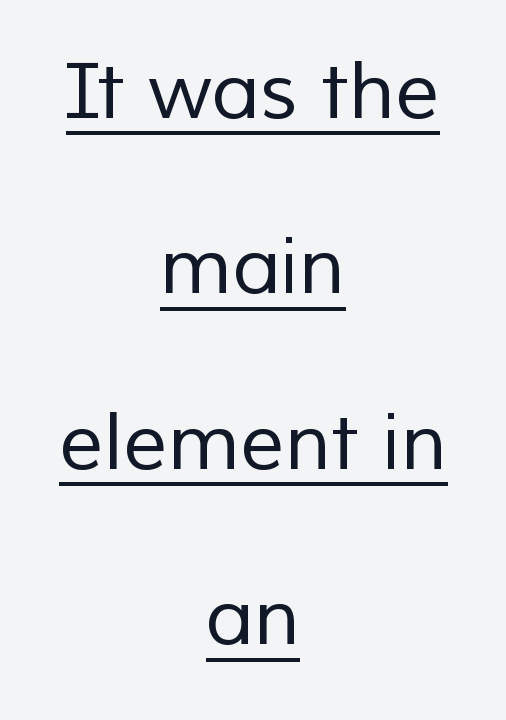
Q: Is the text bold? A: No.
Q: Is the typeface a serif or a sans-serif typeface? A: Sans-serif.
Q: Is the text underlined? A: Yes.
Q: How is the paragraph aligned? A: Centered.
Q: Is the spacing between letters normal or unusually wide? A: Normal.
Q: Is the spacing between lines tight, normal or loose? A: Loose.
Q: Width (condensed, normal, or wide)? A: Normal.
Q: Stroke contrast? A: Low.
Q: x-height? A: Medium.
Q: Monospaced? A: No.
